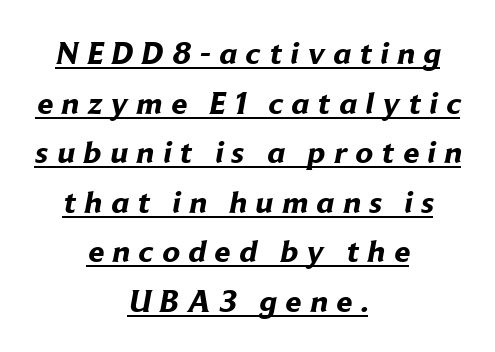
{"serif": "no", "bold": "yes", "weight": "bold", "width": "normal", "stroke_contrast": "low", "x_height": "medium", "monospaced": "no", "underline": "yes", "align": "center", "line_spacing": "normal", "line_spacing_ratio": 1.55, "letter_spacing": "wide", "letter_spacing_em": 0.27, "glyph_px": 32}
